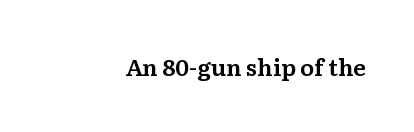
The image shows 23 px text type, upright; set normal letter spacing, not underlined.
